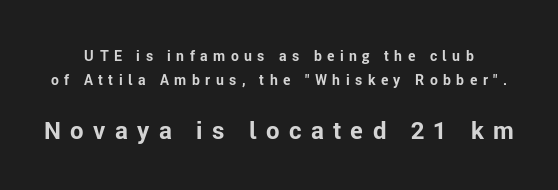
{"italic": "no", "bold": "yes", "underline": "no", "line_spacing": "normal", "line_spacing_ratio": 1.69, "letter_spacing": "wide", "letter_spacing_em": 0.39, "larger_block": "second", "size_ratio": 1.71, "glyph_px": 24}
